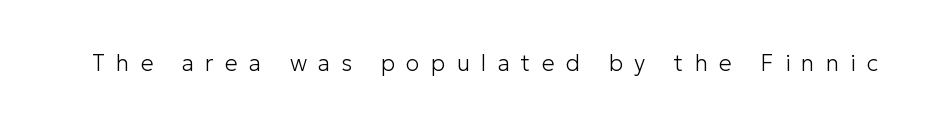
The baseline area is clear. The weight tops out at a normal text grade. Spacing between characters has been opened up far beyond the box default. Style check: upright.
